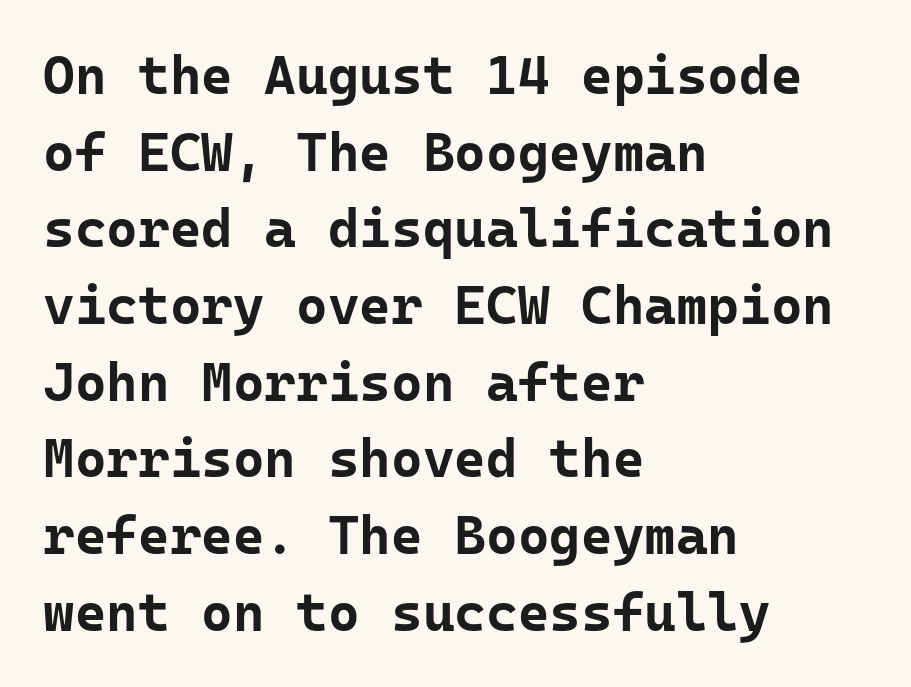
{"serif": "no", "italic": "no", "bold": "yes", "weight": "bold", "width": "normal", "stroke_contrast": "low", "x_height": "medium", "underline": "no", "align": "left", "line_spacing": "normal", "line_spacing_ratio": 1.42, "letter_spacing": "normal", "letter_spacing_em": 0.0, "glyph_px": 54}
